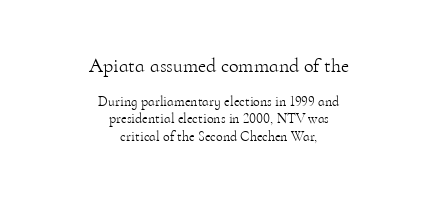
The whitespace from short lines is split evenly between both sides. In terms of letterspacing, this is plain default setting. Only glyphs here, with clear space below each row. Each stroke keeps to a modest, everyday thickness or less. Is there any slant? The stems are plumb.
